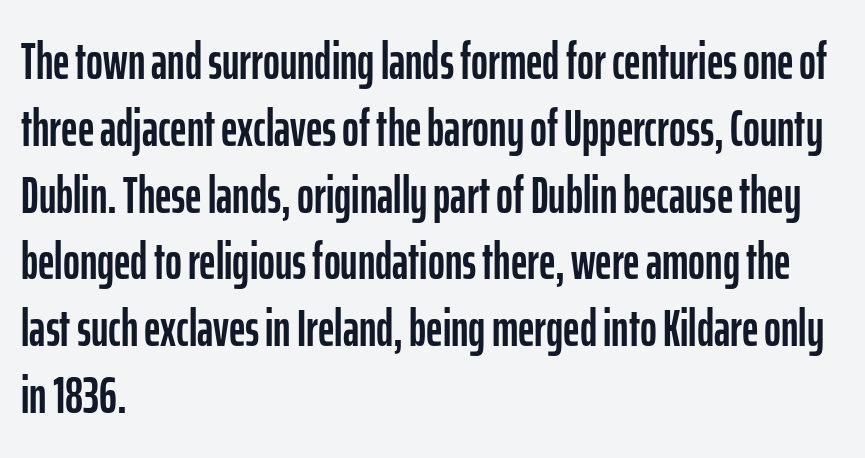
{"serif": "no", "italic": "no", "width": "condensed", "stroke_contrast": "low", "x_height": "medium", "monospaced": "no", "underline": "no", "align": "left", "line_spacing": "normal", "line_spacing_ratio": 1.31, "letter_spacing": "normal", "letter_spacing_em": 0.0, "glyph_px": 51}
